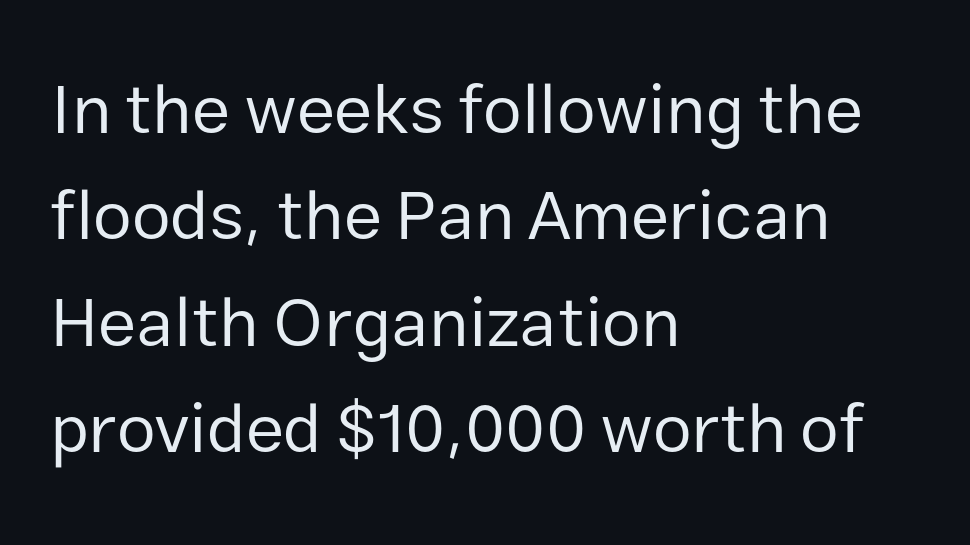
Q: Is the text bold? A: No.
Q: Is the text italic (slanted)? A: No, it is upright.
Q: Is the typeface a serif or a sans-serif typeface? A: Sans-serif.
Q: Is the text underlined? A: No.
Q: How is the paragraph aligned? A: Left-aligned.
Q: Is the spacing between letters normal or unusually wide? A: Normal.
Q: Is the spacing between lines tight, normal or loose? A: Normal.
Q: Width (condensed, normal, or wide)? A: Normal.
Q: Stroke contrast? A: Low.
Q: x-height? A: Medium.
Q: Monospaced? A: No.
